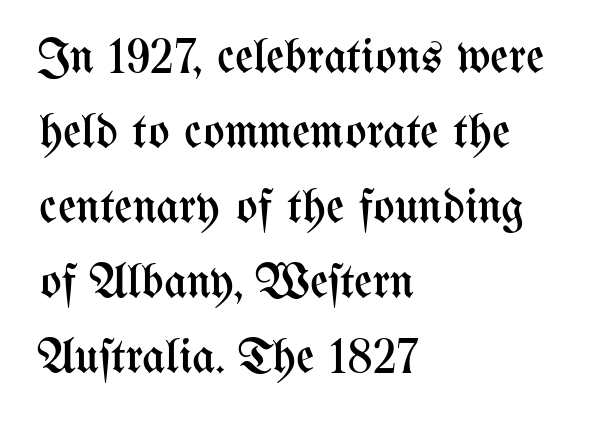
Q: Is the text bold? A: No.
Q: Is the text italic (slanted)? A: No, it is upright.
Q: Is the text underlined? A: No.
Q: How is the paragraph aligned? A: Left-aligned.
Q: Is the spacing between letters normal or unusually wide? A: Normal.
Q: Is the spacing between lines tight, normal or loose? A: Normal.
Q: Width (condensed, normal, or wide)? A: Condensed.
Q: Stroke contrast? A: Medium.
Q: x-height? A: Medium.
Q: Monospaced? A: No.
